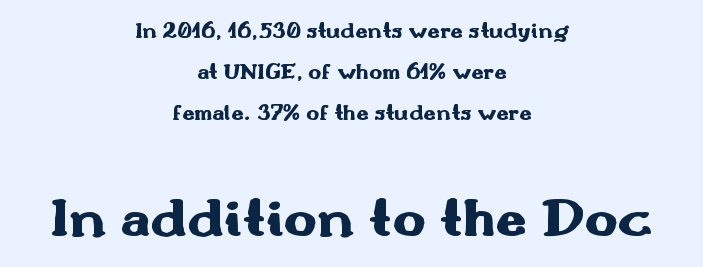
Q: Is the text bold? A: Yes.
Q: Is the text italic (slanted)? A: No, it is upright.
Q: Is the typeface a serif or a sans-serif typeface? A: Sans-serif.
Q: Is the text underlined? A: No.
Q: How is the paragraph aligned? A: Centered.
Q: Is the spacing between letters normal or unusually wide? A: Normal.
Q: Which block of text is set in a larger size, the first (top) or the second (bottom)? A: The second (bottom) one.
Q: Width (condensed, normal, or wide)? A: Wide.
Q: Stroke contrast? A: Medium.
Q: x-height? A: Small.
Q: Monospaced? A: No.
